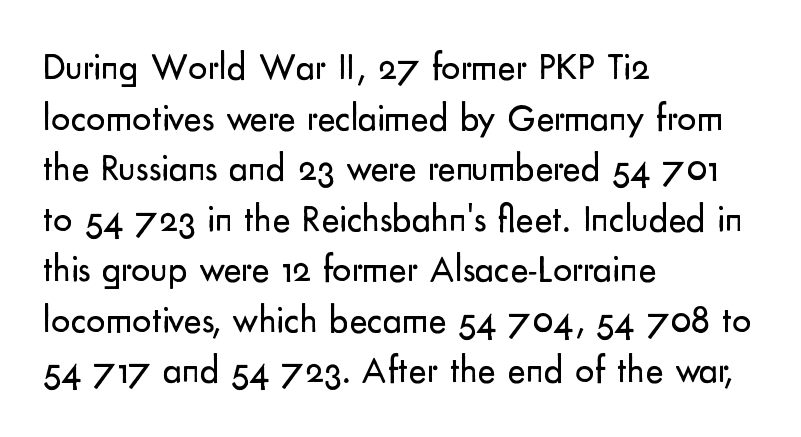
Think of a printed novel: that variable character pitch is what you see here. Reading down the block, your eye returns to a fixed left position each line. Posture: upright roman. Stems and bowls with no extra thickness — not bold. Plain, unruled lines of type. The horizontal fit of the characters is conventional and even.
